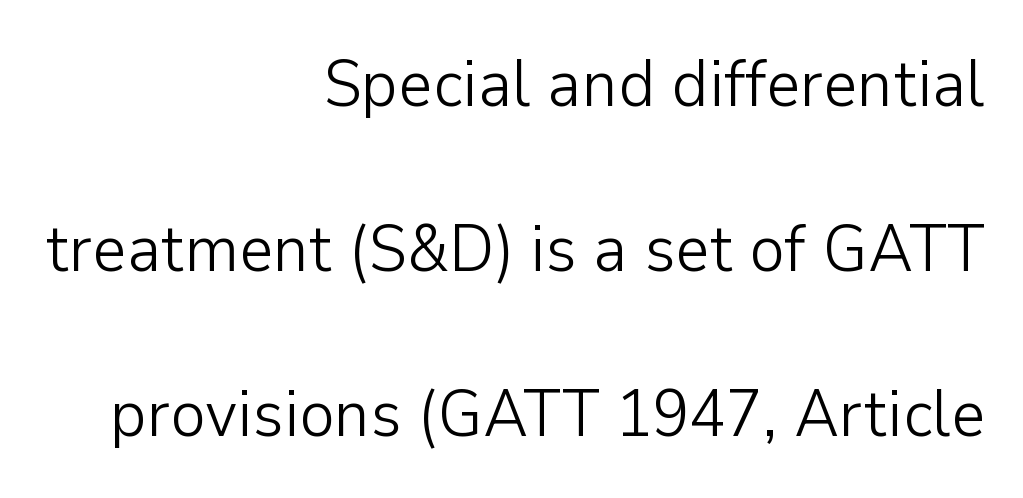
Q: Is the text bold? A: No.
Q: Is the text italic (slanted)? A: No, it is upright.
Q: Is the typeface a serif or a sans-serif typeface? A: Sans-serif.
Q: Is the text underlined? A: No.
Q: How is the paragraph aligned? A: Right-aligned.
Q: Is the spacing between letters normal or unusually wide? A: Normal.
Q: Is the spacing between lines tight, normal or loose? A: Loose.
Q: Width (condensed, normal, or wide)? A: Normal.
Q: Stroke contrast? A: Low.
Q: x-height? A: Medium.
Q: Monospaced? A: No.
